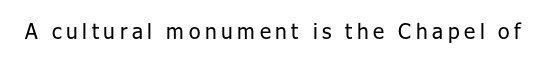
The image shows 21 px text type, upright; set unusually wide letter spacing (+0.22 em), not underlined.
